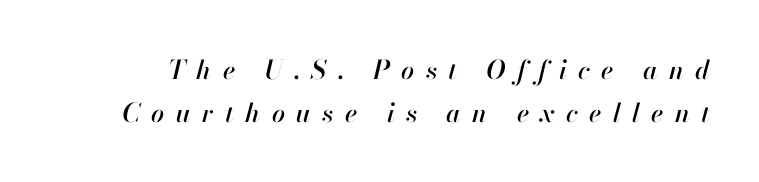
{"italic": "yes", "lean": "right", "slant_degrees": 13, "underline": "no", "line_spacing": "normal", "line_spacing_ratio": 1.65, "letter_spacing": "wide", "letter_spacing_em": 0.44, "glyph_px": 26}
